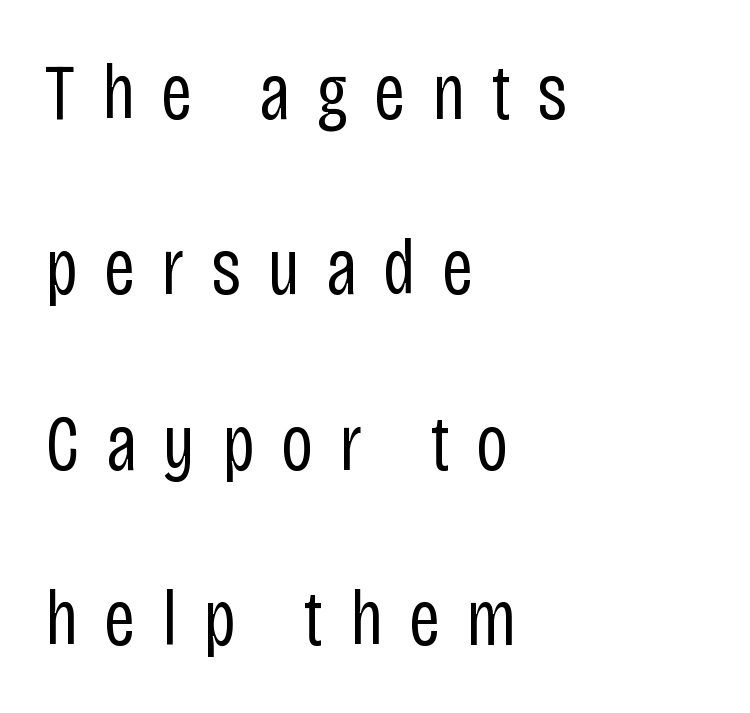
{"serif": "no", "italic": "no", "bold": "no", "weight": "regular", "width": "condensed", "stroke_contrast": "low", "x_height": "large", "monospaced": "no", "underline": "no", "align": "left", "line_spacing": "loose", "line_spacing_ratio": 2.22, "letter_spacing": "wide", "letter_spacing_em": 0.33, "glyph_px": 79}
